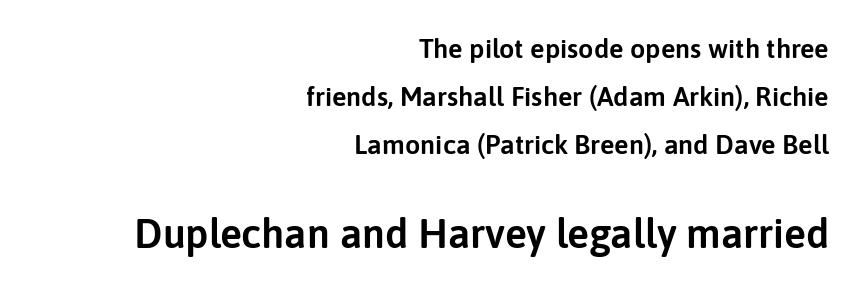
{"serif": "no", "italic": "no", "width": "normal", "stroke_contrast": "low", "x_height": "medium", "monospaced": "no", "underline": "no", "align": "right", "line_spacing_ratio": 1.78, "letter_spacing": "normal", "letter_spacing_em": 0.0, "larger_block": "second", "size_ratio": 1.52, "glyph_px": 41}
